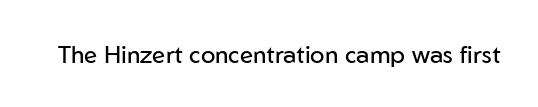
{"italic": "no", "bold": "no", "underline": "no", "letter_spacing": "normal", "letter_spacing_em": 0.0, "glyph_px": 24}
